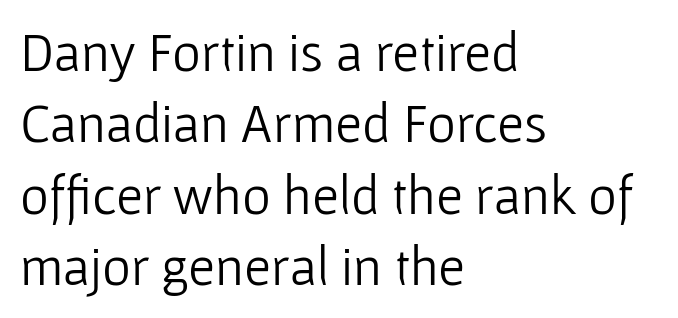
The image shows 55 px light sans-serif type, upright; set left-aligned, normal line spacing (1.3x), normal letter spacing, not underlined; low stroke contrast and a medium x-height.
